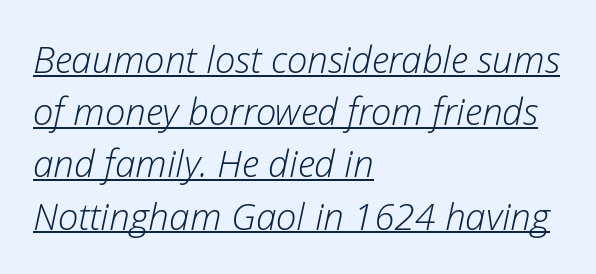
Each line of the rendering has a horizontal stroke beneath the glyphs. Think of a printed novel: that variable character pitch is what you see here. The rendering keeps characters at their native spacing. Quick note: italic.
